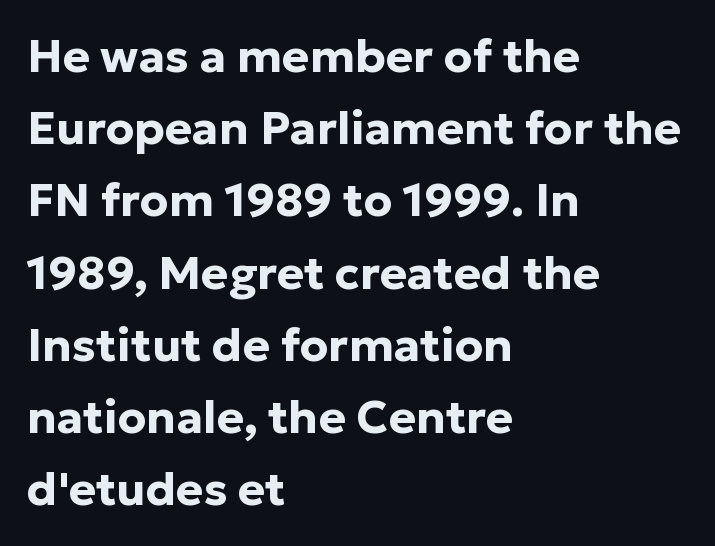
Q: Is the text bold? A: Yes.
Q: Is the text italic (slanted)? A: No, it is upright.
Q: Is the typeface a serif or a sans-serif typeface? A: Sans-serif.
Q: Is the text underlined? A: No.
Q: How is the paragraph aligned? A: Left-aligned.
Q: Is the spacing between letters normal or unusually wide? A: Normal.
Q: Is the spacing between lines tight, normal or loose? A: Normal.
Q: Width (condensed, normal, or wide)? A: Normal.
Q: Stroke contrast? A: Low.
Q: x-height? A: Medium.
Q: Monospaced? A: No.
